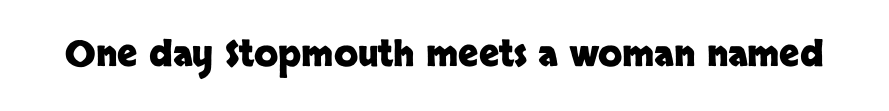
The image shows 35 px heavy sans-serif type, upright; set normal letter spacing, not underlined; low stroke contrast and a large x-height.
